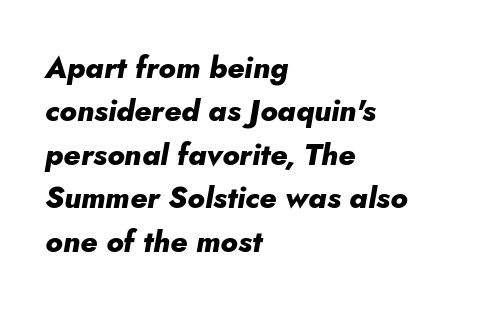
{"italic": "yes", "lean": "right", "slant_degrees": 10, "bold": "yes", "weight": "heavy", "width": "normal", "stroke_contrast": "low", "x_height": "small", "monospaced": "no", "underline": "no", "align": "left", "line_spacing": "normal", "line_spacing_ratio": 1.45, "letter_spacing": "normal", "letter_spacing_em": 0.0, "glyph_px": 30}
